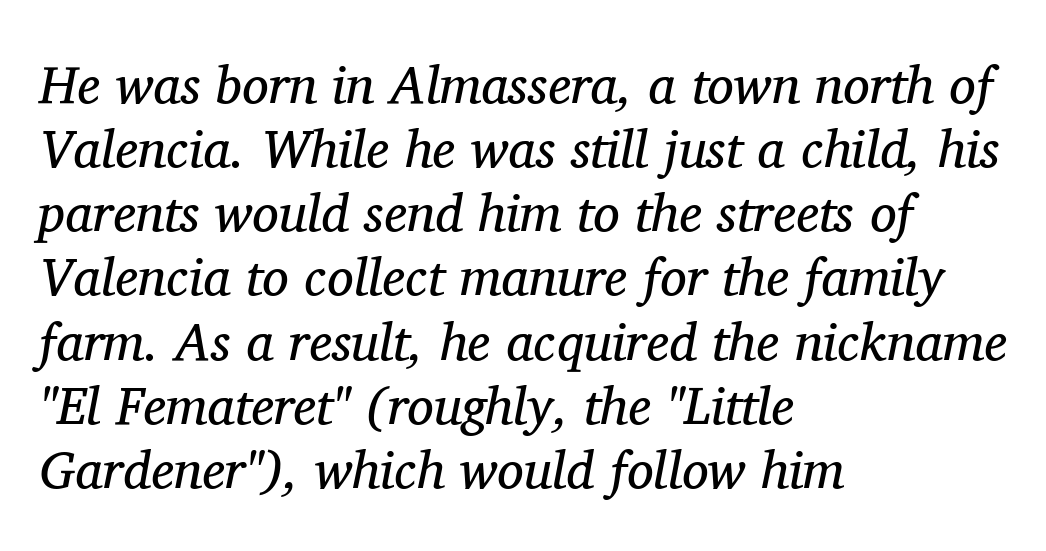
Q: Is the text bold? A: No.
Q: Is the text italic (slanted)? A: Yes, it leans right by about 11 degrees.
Q: Is the typeface a serif or a sans-serif typeface? A: Serif.
Q: Is the text underlined? A: No.
Q: How is the paragraph aligned? A: Left-aligned.
Q: Is the spacing between letters normal or unusually wide? A: Normal.
Q: Width (condensed, normal, or wide)? A: Normal.
Q: Stroke contrast? A: Medium.
Q: x-height? A: Medium.
Q: Monospaced? A: No.
